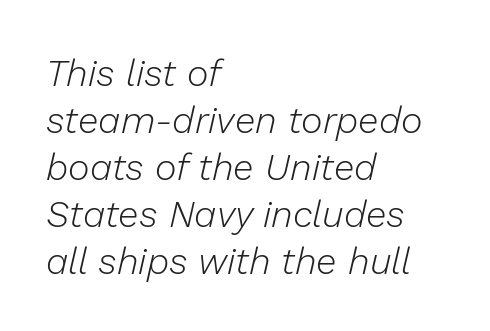
{"italic": "yes", "lean": "right", "slant_degrees": 13, "bold": "no", "weight": "light", "width": "normal", "stroke_contrast": "low", "x_height": "medium", "monospaced": "no", "underline": "no", "align": "left", "line_spacing": "normal", "line_spacing_ratio": 1.27, "letter_spacing": "normal", "letter_spacing_em": 0.0, "glyph_px": 37}
